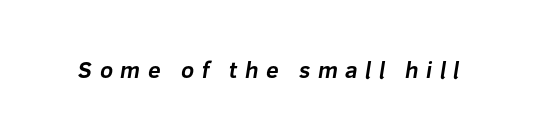
{"bold": "yes", "underline": "no", "letter_spacing": "wide", "letter_spacing_em": 0.32, "glyph_px": 23}
